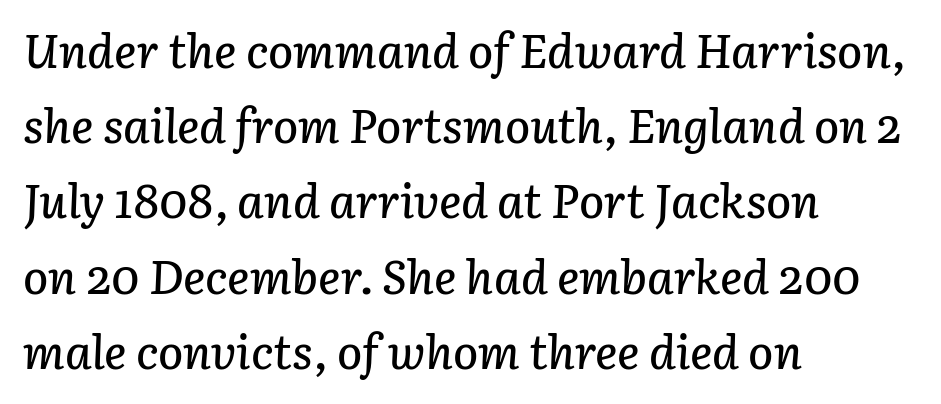
{"italic": "yes", "lean": "right", "slant_degrees": 3, "width": "normal", "stroke_contrast": "low", "x_height": "medium", "monospaced": "no", "underline": "no", "align": "left", "line_spacing": "normal", "line_spacing_ratio": 1.6, "letter_spacing": "normal", "letter_spacing_em": 0.0, "glyph_px": 47}
